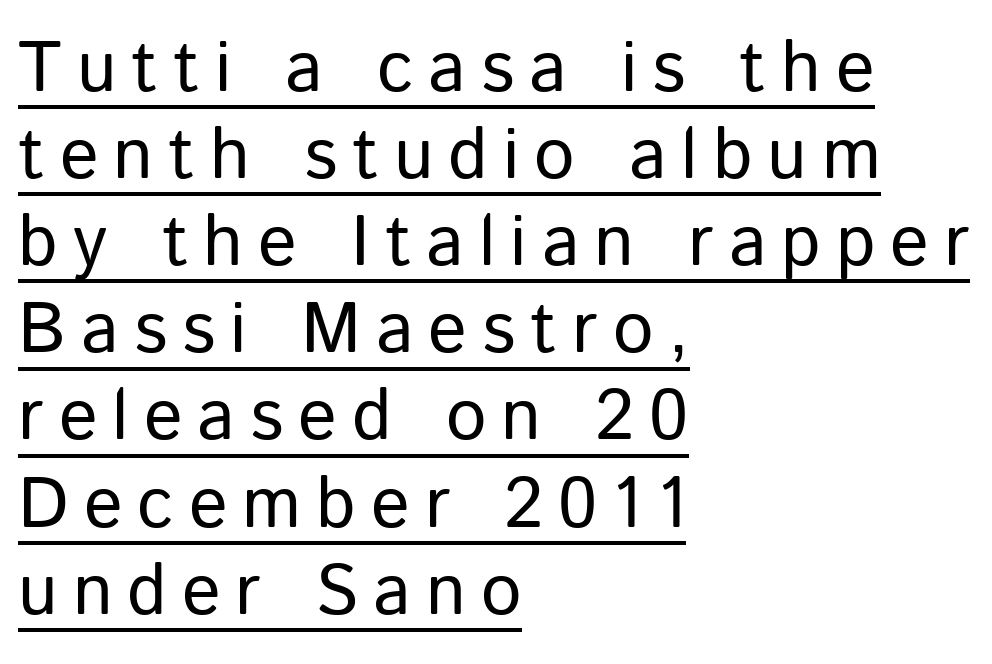
Here the designer chose a conventional face with non-uniform glyph widths. The rendering inserts visible extra space after every character. A baseline rule has been typeset under these characters. It's the straight-up-and-down kind of type. The font is comparable to plain body text, perhaps lighter.
